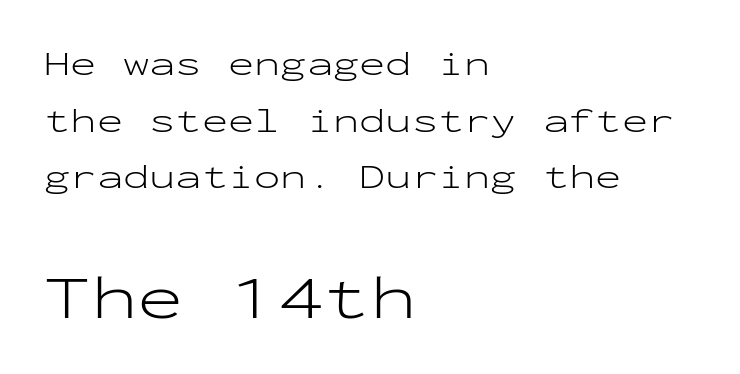
The image shows 62 px light, wide sans-serif type, upright, monospaced; set left-aligned, normal line spacing (1.62x), normal letter spacing, not underlined; the second (bottom) block is 1.77x larger; low stroke contrast and a medium x-height.
